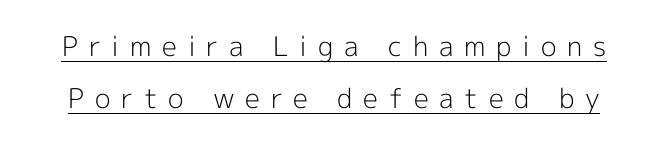
Leading is clearly above the norm, producing a sparse column. Ink coverage per letter is moderate at most. This is underlined copy, the kind a proofreader might mark for attention. The font's upright variant was chosen for this text.
